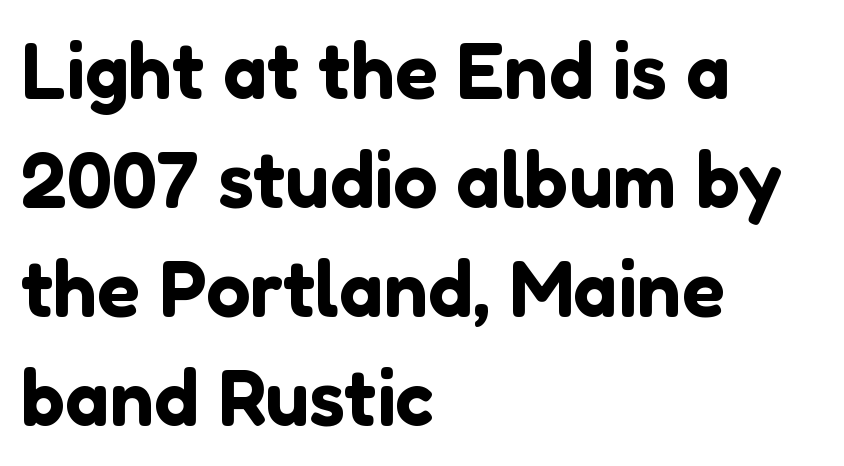
The image shows 79 px sans-serif type, upright; set left-aligned, normal line spacing (1.38x), normal letter spacing, not underlined; low stroke contrast and a medium x-height.
